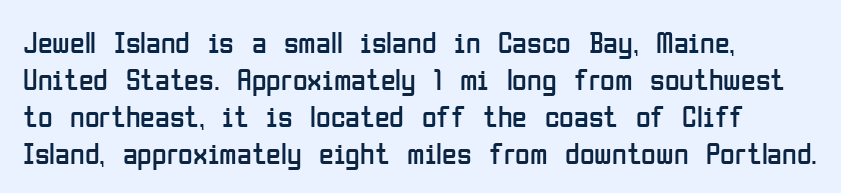
Q: Is the text bold? A: No.
Q: Is the text italic (slanted)? A: No, it is upright.
Q: Is the typeface a serif or a sans-serif typeface? A: Sans-serif.
Q: Is the text underlined? A: No.
Q: How is the paragraph aligned? A: Left-aligned.
Q: Is the spacing between letters normal or unusually wide? A: Normal.
Q: Width (condensed, normal, or wide)? A: Condensed.
Q: Stroke contrast? A: Low.
Q: x-height? A: Medium.
Q: Monospaced? A: No.
